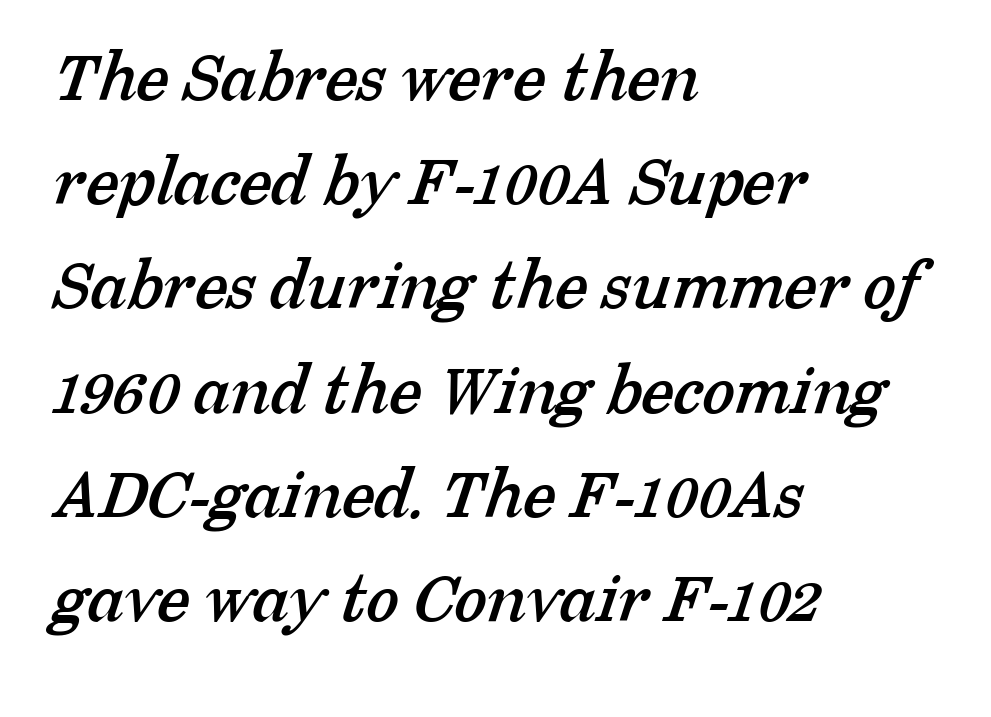
Q: Is the typeface a serif or a sans-serif typeface? A: Serif.
Q: Is the text underlined? A: No.
Q: How is the paragraph aligned? A: Left-aligned.
Q: Is the spacing between letters normal or unusually wide? A: Normal.
Q: Is the spacing between lines tight, normal or loose? A: Normal.
Q: Width (condensed, normal, or wide)? A: Normal.
Q: Stroke contrast? A: Low.
Q: x-height? A: Medium.
Q: Monospaced? A: No.
